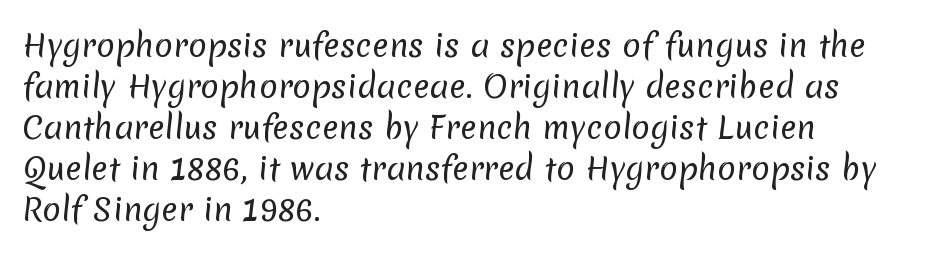
Is the block centered? No — it sits flush against the left margin. The line-height multiplier appears to be the usual default. The letters carry no serifs — their stems end cleanly without finishing strokes. Note the varied advance widths — an 'i' is clearly narrower than an 'm'. Descenders are the only things crossing below the line. Stroke mass is kept to a normal reading level or below.
